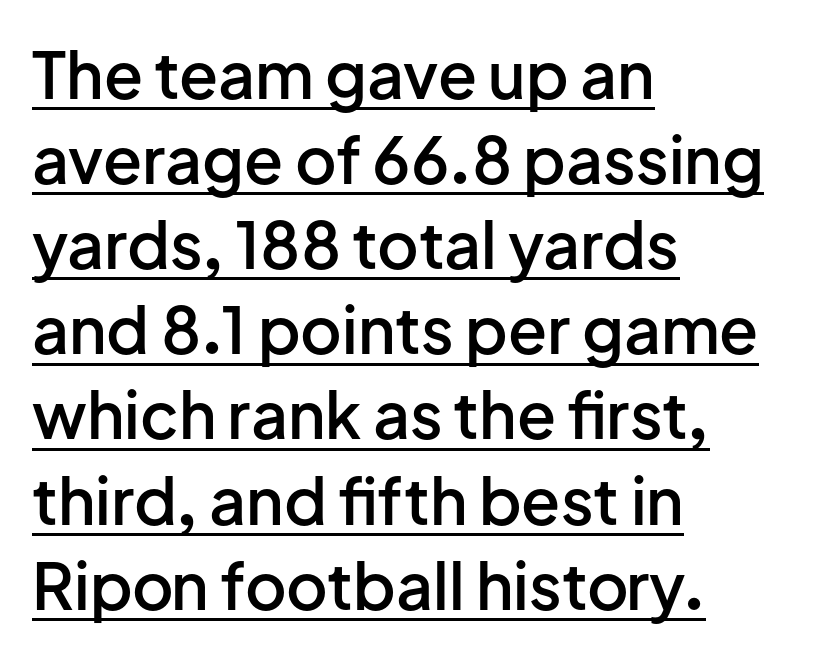
Q: Is the text bold? A: Semi-bold.
Q: Is the text italic (slanted)? A: No, it is upright.
Q: Is the typeface a serif or a sans-serif typeface? A: Sans-serif.
Q: Is the text underlined? A: Yes.
Q: How is the paragraph aligned? A: Left-aligned.
Q: Is the spacing between letters normal or unusually wide? A: Normal.
Q: Is the spacing between lines tight, normal or loose? A: Normal.
Q: Width (condensed, normal, or wide)? A: Normal.
Q: Stroke contrast? A: Low.
Q: x-height? A: Medium.
Q: Monospaced? A: No.
